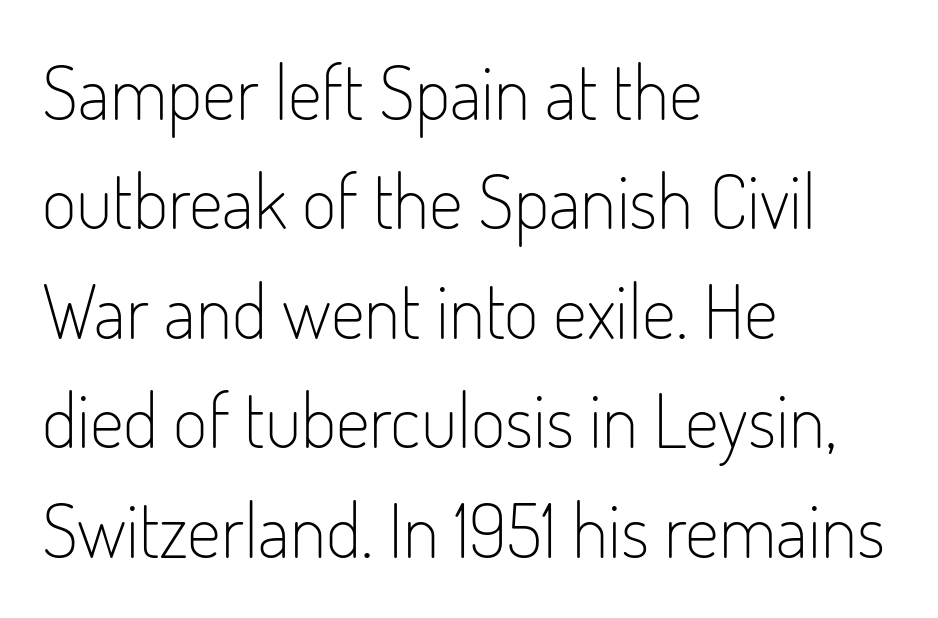
Q: Is the text bold? A: No.
Q: Is the text italic (slanted)? A: No, it is upright.
Q: Is the typeface a serif or a sans-serif typeface? A: Sans-serif.
Q: Is the text underlined? A: No.
Q: How is the paragraph aligned? A: Left-aligned.
Q: Is the spacing between letters normal or unusually wide? A: Normal.
Q: Is the spacing between lines tight, normal or loose? A: Normal.
Q: Width (condensed, normal, or wide)? A: Condensed.
Q: Stroke contrast? A: Low.
Q: x-height? A: Small.
Q: Monospaced? A: No.
